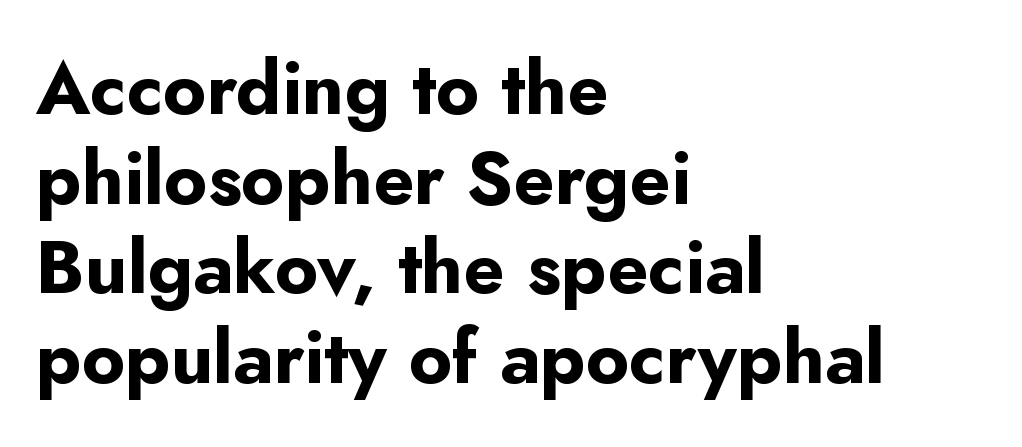
The image shows 74 px bold sans-serif type, upright; set left-aligned, line spacing 1.21x, normal letter spacing, not underlined; low stroke contrast and a small x-height.
